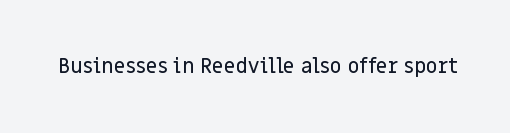
Q: Is the text italic (slanted)? A: No, it is upright.
Q: Is the text underlined? A: No.
Q: Is the spacing between letters normal or unusually wide? A: Normal.
